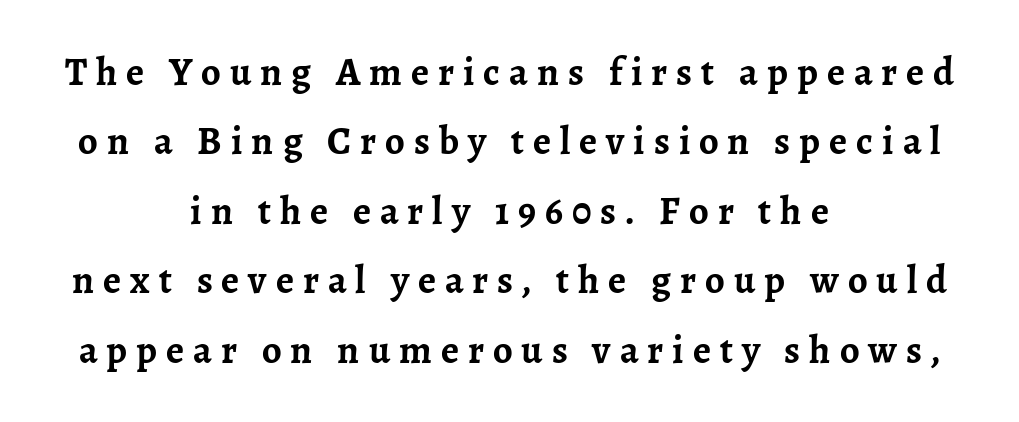
The image shows 39 px semibold serif type, upright; set centered, line spacing 1.78x, unusually wide letter spacing (+0.23 em), not underlined; low stroke contrast and a medium x-height.
